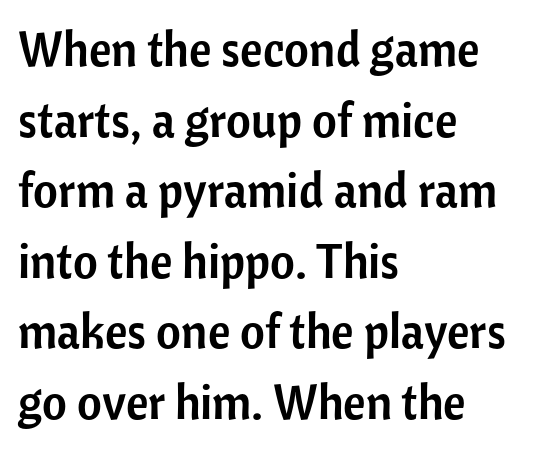
{"serif": "no", "italic": "no", "width": "normal", "stroke_contrast": "low", "x_height": "medium", "monospaced": "no", "underline": "no", "align": "left", "line_spacing": "normal", "line_spacing_ratio": 1.47, "letter_spacing": "normal", "letter_spacing_em": 0.0, "glyph_px": 48}
